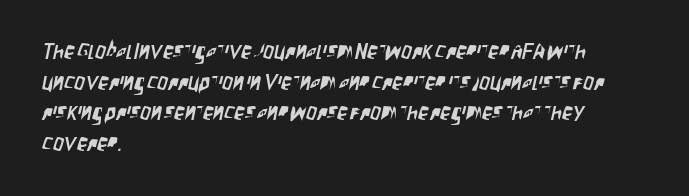
Honestly, the letter spacing is just normal — you wouldn't notice it. Is there much room between lines? A standard amount, neither cramped nor airy. Horizontal alignment here is leftward, the default for most running prose. Glance below the letters and you will spot only blank space.
